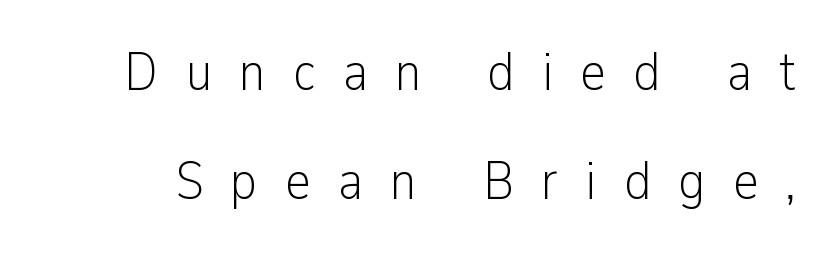
Q: Is the text bold? A: No.
Q: Is the text italic (slanted)? A: No, it is upright.
Q: Is the typeface a serif or a sans-serif typeface? A: Sans-serif.
Q: Is the text underlined? A: No.
Q: Is the spacing between letters normal or unusually wide? A: Unusually wide.
Q: Is the spacing between lines tight, normal or loose? A: Loose.
Q: Width (condensed, normal, or wide)? A: Condensed.
Q: Stroke contrast? A: Low.
Q: x-height? A: Medium.
Q: Monospaced? A: No.
